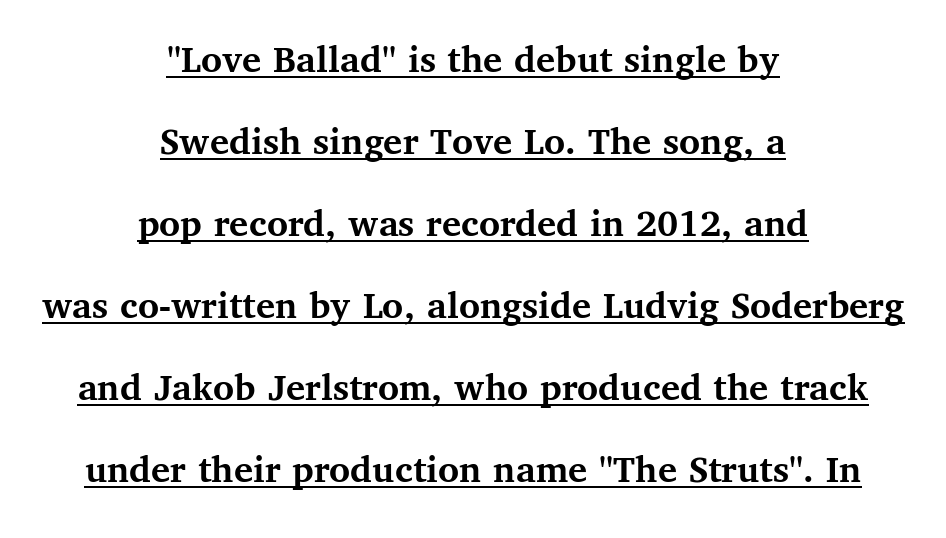
Do the characters align in a grid? No, the font is proportional. The type sits square on the baseline with zero lean. Airy leading. Typographically, this falls in the serif category.
